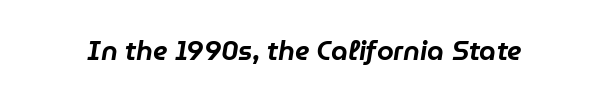
{"italic": "yes", "lean": "right", "slant_degrees": 9, "underline": "no", "letter_spacing": "normal", "letter_spacing_em": 0.0, "glyph_px": 27}
